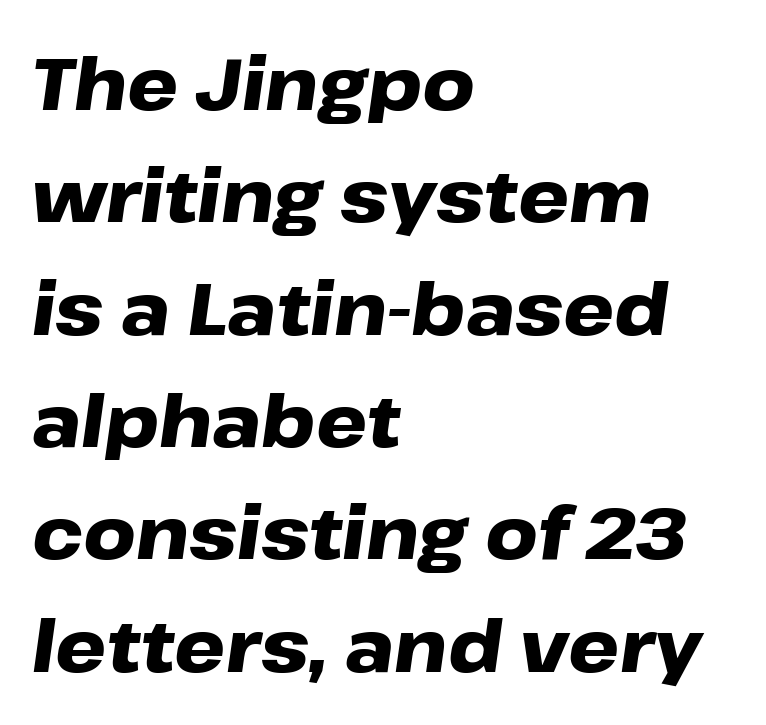
Q: Is the text bold? A: Yes.
Q: Is the text italic (slanted)? A: Yes, it leans right by about 8 degrees.
Q: Is the text underlined? A: No.
Q: How is the paragraph aligned? A: Left-aligned.
Q: Is the spacing between letters normal or unusually wide? A: Normal.
Q: Is the spacing between lines tight, normal or loose? A: Normal.
Q: Width (condensed, normal, or wide)? A: Wide.
Q: Stroke contrast? A: Low.
Q: x-height? A: Medium.
Q: Monospaced? A: No.
